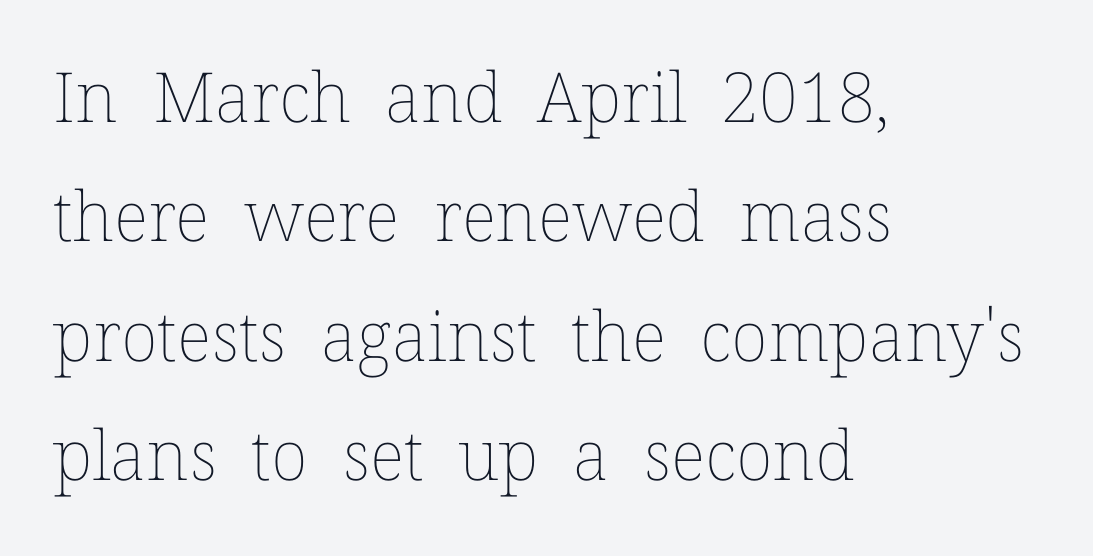
The image shows 69 px thin type, upright; set left-aligned, line spacing 1.73x, normal letter spacing, not underlined; low stroke contrast and a medium x-height.
